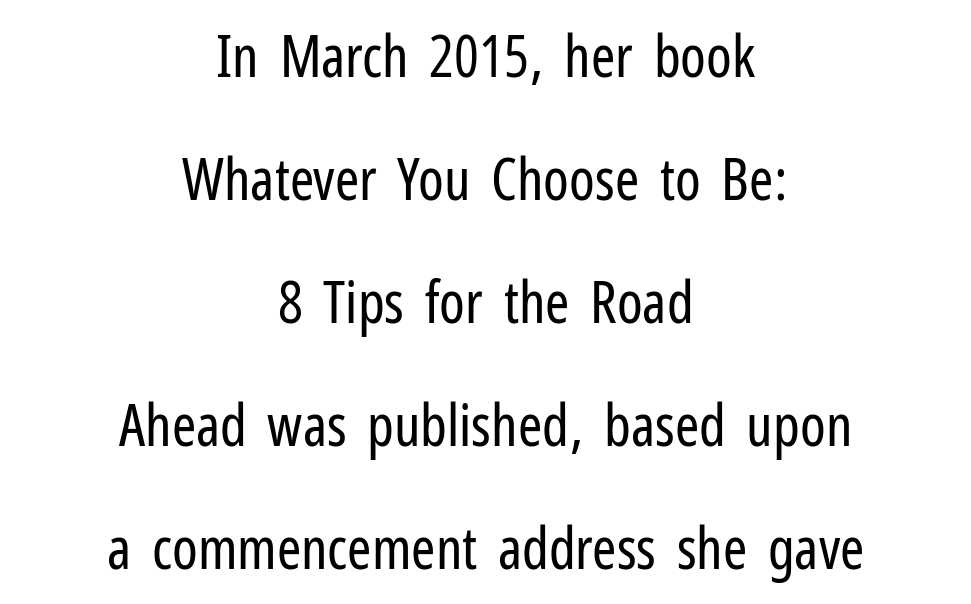
Q: Is the text bold? A: No.
Q: Is the text italic (slanted)? A: No, it is upright.
Q: Is the typeface a serif or a sans-serif typeface? A: Sans-serif.
Q: Is the text underlined? A: No.
Q: How is the paragraph aligned? A: Centered.
Q: Is the spacing between letters normal or unusually wide? A: Normal.
Q: Is the spacing between lines tight, normal or loose? A: Loose.
Q: Width (condensed, normal, or wide)? A: Condensed.
Q: Stroke contrast? A: Low.
Q: x-height? A: Medium.
Q: Monospaced? A: No.
